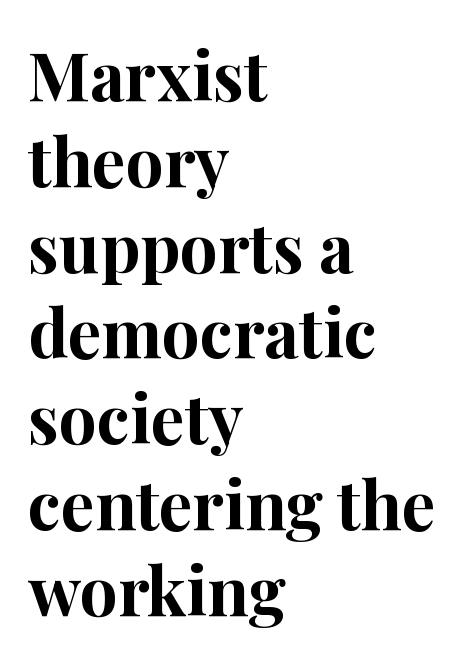
Q: Is the text bold? A: Yes.
Q: Is the text italic (slanted)? A: No, it is upright.
Q: Is the typeface a serif or a sans-serif typeface? A: Serif.
Q: Is the text underlined? A: No.
Q: How is the paragraph aligned? A: Left-aligned.
Q: Is the spacing between letters normal or unusually wide? A: Normal.
Q: Is the spacing between lines tight, normal or loose? A: Normal.
Q: Width (condensed, normal, or wide)? A: Normal.
Q: Stroke contrast? A: High.
Q: x-height? A: Medium.
Q: Monospaced? A: No.
